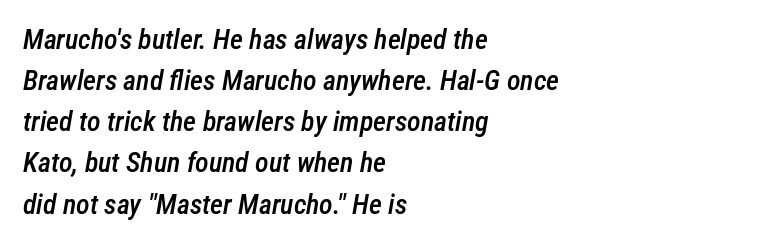
{"italic": "yes", "lean": "right", "slant_degrees": 12, "bold": "semi", "weight": "semibold", "width": "condensed", "stroke_contrast": "low", "x_height": "medium", "monospaced": "no", "underline": "no", "align": "left", "line_spacing": "normal", "line_spacing_ratio": 1.47, "letter_spacing": "normal", "letter_spacing_em": 0.0, "glyph_px": 28}
